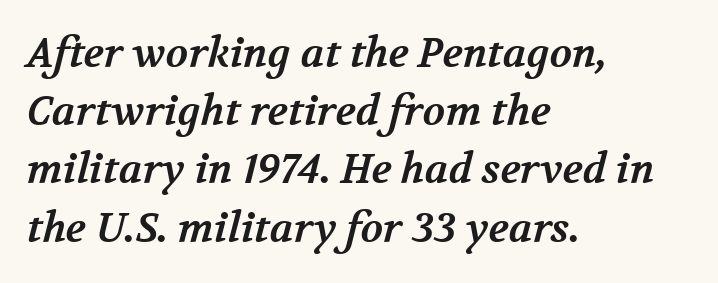
{"serif": "yes", "bold": "yes", "weight": "bold", "width": "normal", "stroke_contrast": "medium", "x_height": "medium", "monospaced": "no", "underline": "no", "align": "left", "line_spacing": "normal", "line_spacing_ratio": 1.42, "letter_spacing": "normal", "letter_spacing_em": 0.0, "glyph_px": 41}
